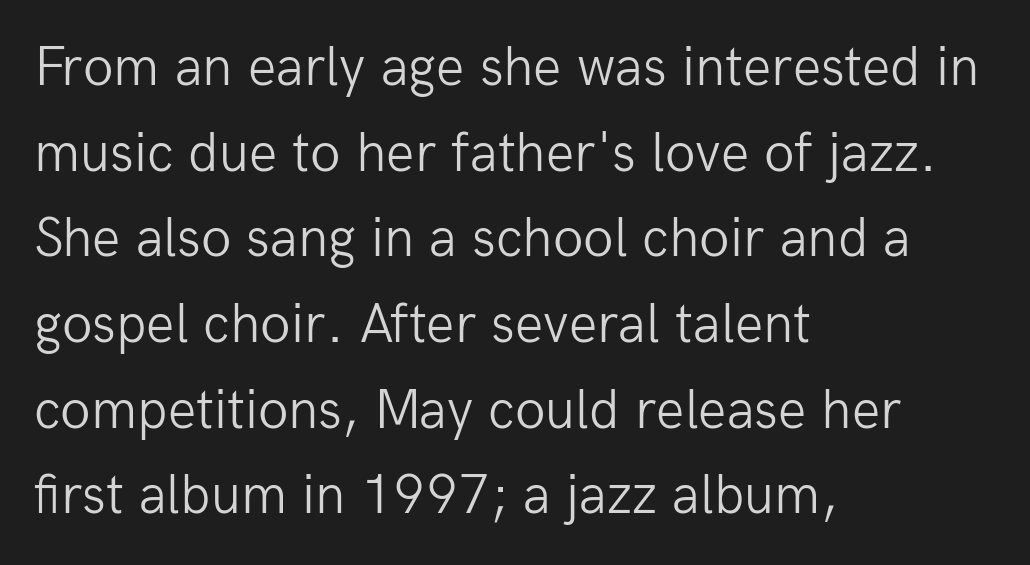
The image shows 56 px light sans-serif type, upright; set left-aligned, normal line spacing (1.53x), normal letter spacing, not underlined; low stroke contrast and a medium x-height.
